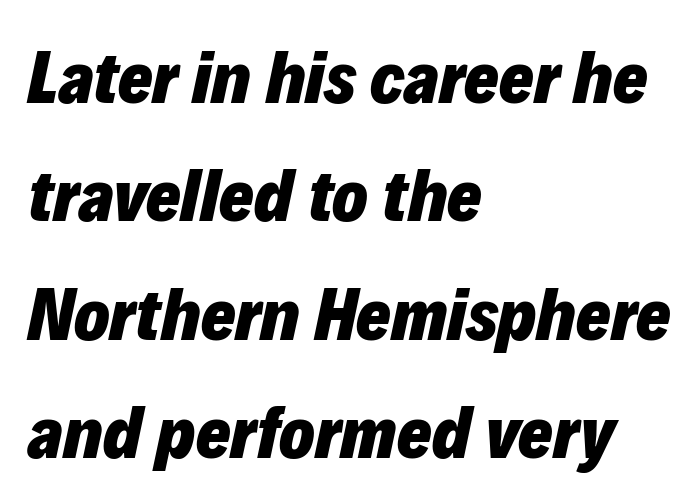
The image shows 74 px heavy type, italic (leaning right); set left-aligned, normal line spacing (1.6x), normal letter spacing, not underlined; low stroke contrast and a medium x-height.
